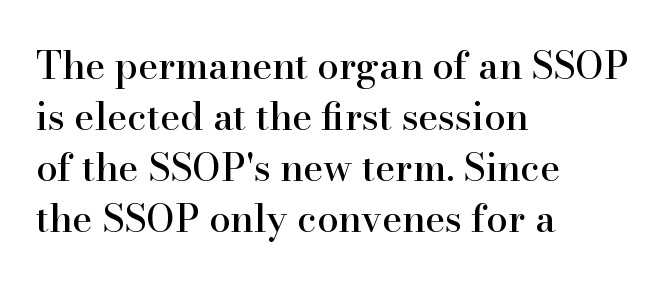
{"serif": "yes", "italic": "no", "width": "normal", "stroke_contrast": "high", "x_height": "small", "monospaced": "no", "underline": "no", "align": "left", "line_spacing": "normal", "line_spacing_ratio": 1.34, "letter_spacing": "normal", "letter_spacing_em": 0.0, "glyph_px": 38}
